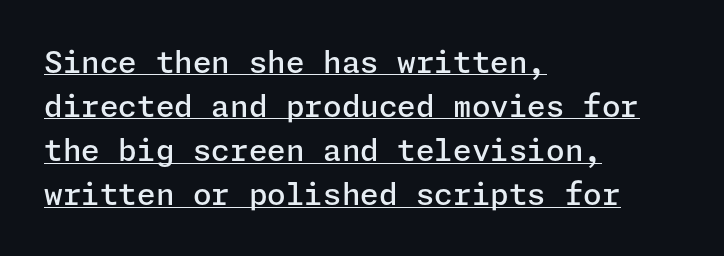
Words appear dense and cohesive because spacing is normal. Leftover space on each line is placed entirely after the last word. Is there any slant? The stems are plumb. The typesetting leans somewhat heavy: a semibold. How would I describe the line gaps? Plain and ordinary. The rendered words wear a rule along their underside.
